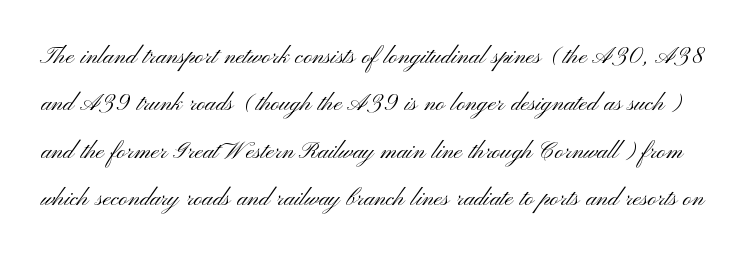
The image shows 30 px light, wide sans-serif type; set normal line spacing (1.58x), normal letter spacing, not underlined; medium stroke contrast and a small x-height.
